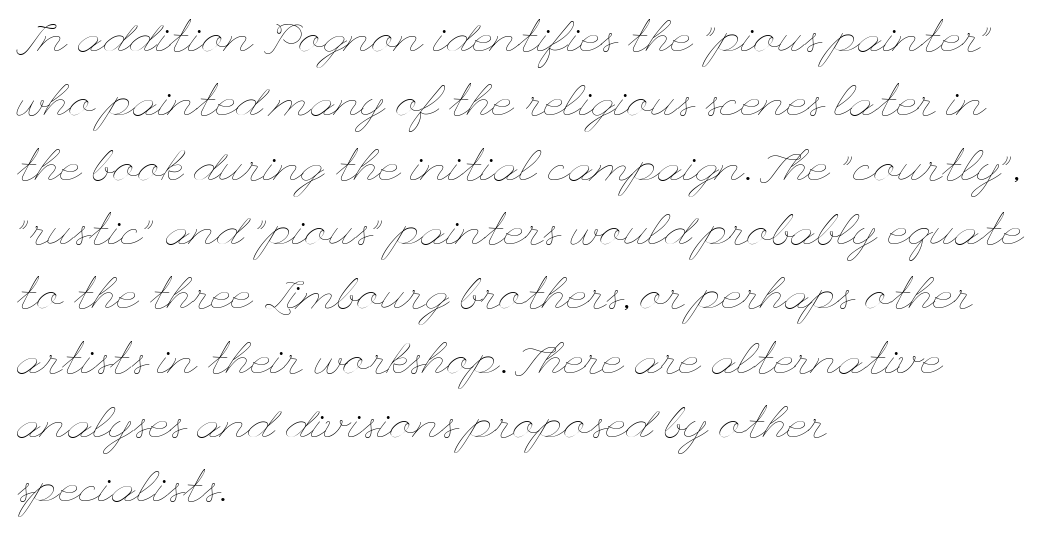
The gap between lines stays unmarked. In terms of letterspacing, this is plain default setting. Bold? No — there's no thickening of the strokes. Visually the block forms a straight wall on the left and a jagged coastline on the right. The passage shown stacks its lines at a standard gap.
